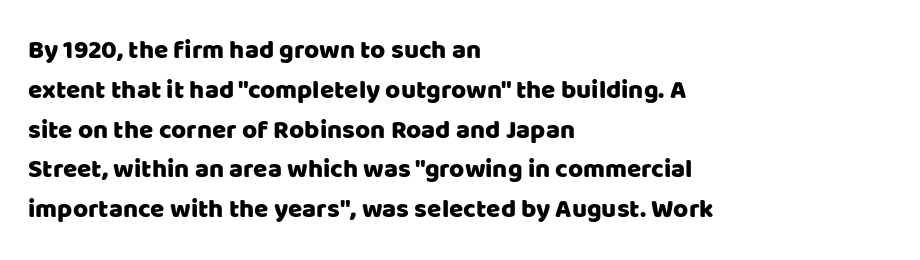
How would I describe the line gaps? Plain and ordinary. Does extra space separate the letters? No, they use regular spacing. These lines stack with their left ends in a neat column. Underlining? Definitely not there. Quick note: not italic, upright.
